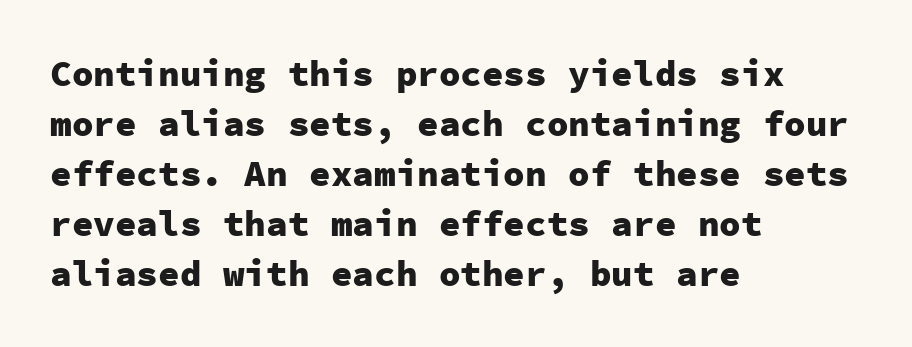
The setting favours the left margin, as ordinary paragraphs usually do. The leading is moderate, giving the passage an even texture. The letterforms sit shoulder to shoulder at normal distance. Every character here occupies the same horizontal width, giving the sample a typewriter-like rhythm. Typographic density is high because the face is bold. Ordinary non-slanted type is in use.
